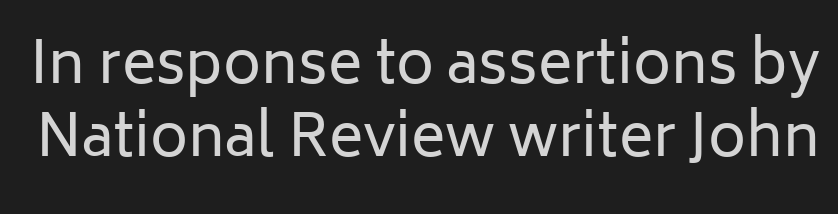
The image shows 58 px regular-weight sans-serif type, upright; set normal line spacing (1.26x), normal letter spacing, not underlined; low stroke contrast and a medium x-height.
